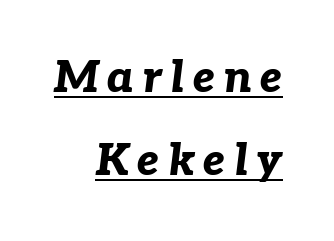
The image shows 44 px bold type, italic (leaning right); set right-aligned, line spacing 1.89x, underlined; low stroke contrast and a medium x-height.
